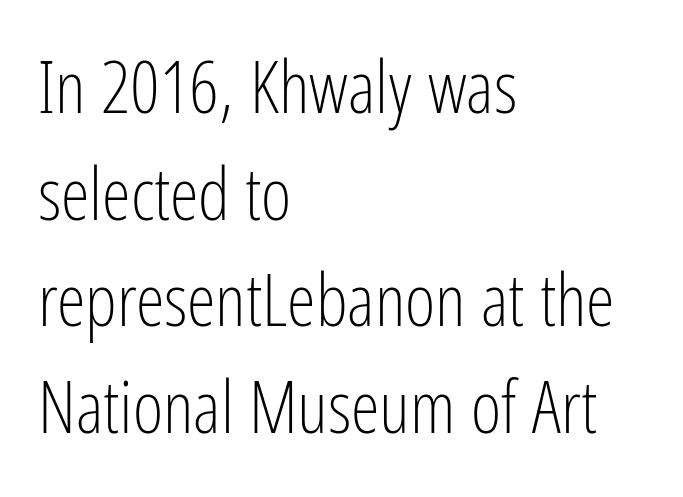
Q: Is the text bold? A: No.
Q: Is the text italic (slanted)? A: No, it is upright.
Q: Is the typeface a serif or a sans-serif typeface? A: Sans-serif.
Q: Is the text underlined? A: No.
Q: How is the paragraph aligned? A: Left-aligned.
Q: Is the spacing between letters normal or unusually wide? A: Normal.
Q: Is the spacing between lines tight, normal or loose? A: Normal.
Q: Width (condensed, normal, or wide)? A: Condensed.
Q: Stroke contrast? A: Low.
Q: x-height? A: Medium.
Q: Monospaced? A: No.
